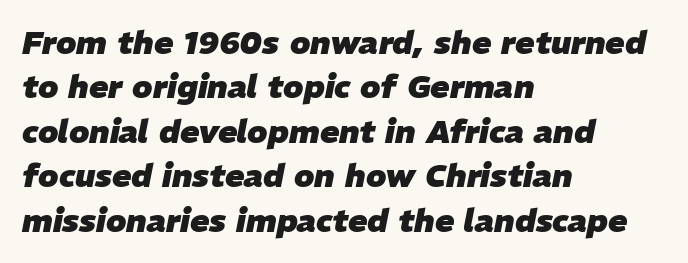
Q: Is the text bold? A: Yes.
Q: Is the text italic (slanted)? A: Yes, it leans right by about 11 degrees.
Q: Is the text underlined? A: No.
Q: How is the paragraph aligned? A: Left-aligned.
Q: Is the spacing between letters normal or unusually wide? A: Normal.
Q: Is the spacing between lines tight, normal or loose? A: Normal.
Q: Width (condensed, normal, or wide)? A: Normal.
Q: Stroke contrast? A: Low.
Q: x-height? A: Medium.
Q: Monospaced? A: No.
